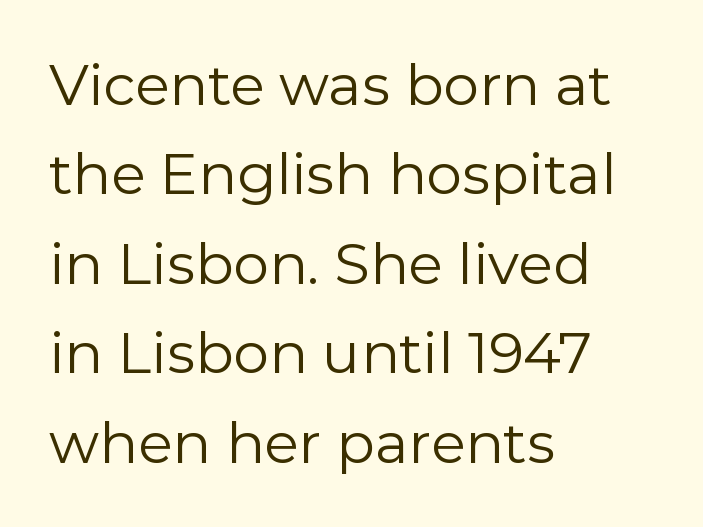
This rendering features lettering with no underline. The weight tops out at a normal text grade. A typesetter would call this proportional, since set widths differ per character. Left-aligned paragraph, ragged on the right. Serif or sans? Sans — the stroke terminals are bare. Normally led — the rows are evenly, conventionally spaced.
